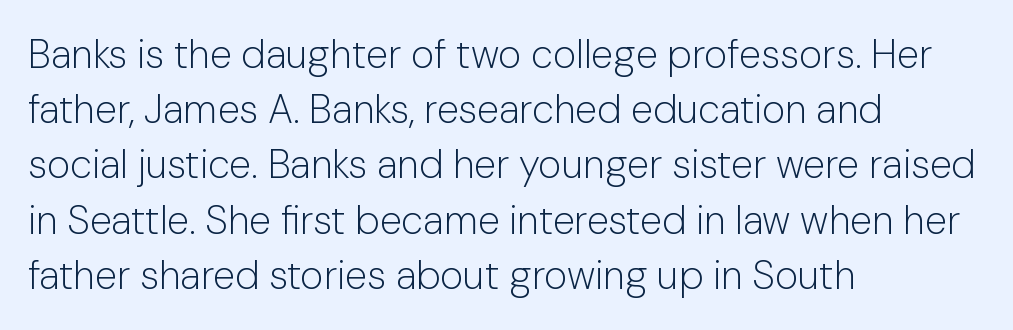
{"serif": "no", "italic": "no", "bold": "no", "weight": "light", "width": "normal", "stroke_contrast": "low", "x_height": "medium", "monospaced": "no", "underline": "no", "align": "left", "line_spacing": "normal", "line_spacing_ratio": 1.38, "letter_spacing": "normal", "letter_spacing_em": 0.0, "glyph_px": 40}
